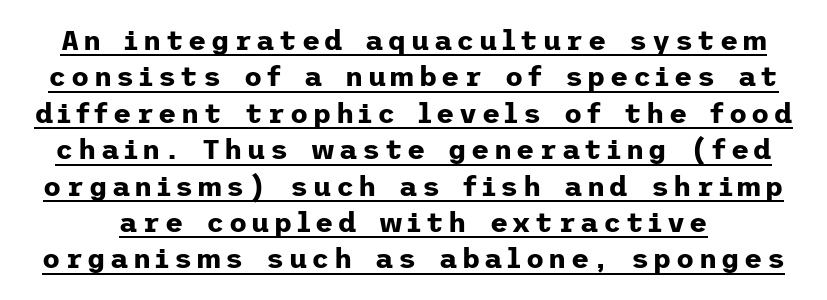
{"serif": "no", "italic": "no", "bold": "yes", "weight": "bold", "width": "normal", "stroke_contrast": "low", "x_height": "medium", "underline": "yes", "line_spacing": "normal", "line_spacing_ratio": 1.3, "glyph_px": 28}
